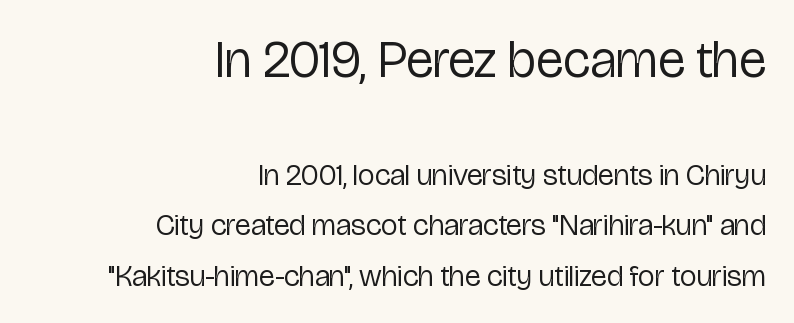
Q: Is the text bold? A: No.
Q: Is the text italic (slanted)? A: No, it is upright.
Q: Is the typeface a serif or a sans-serif typeface? A: Sans-serif.
Q: Is the text underlined? A: No.
Q: How is the paragraph aligned? A: Right-aligned.
Q: Is the spacing between letters normal or unusually wide? A: Normal.
Q: Is the spacing between lines tight, normal or loose? A: Normal.
Q: Which block of text is set in a larger size, the first (top) or the second (bottom)? A: The first (top) one.
Q: Width (condensed, normal, or wide)? A: Condensed.
Q: Stroke contrast? A: Low.
Q: x-height? A: Medium.
Q: Monospaced? A: No.
